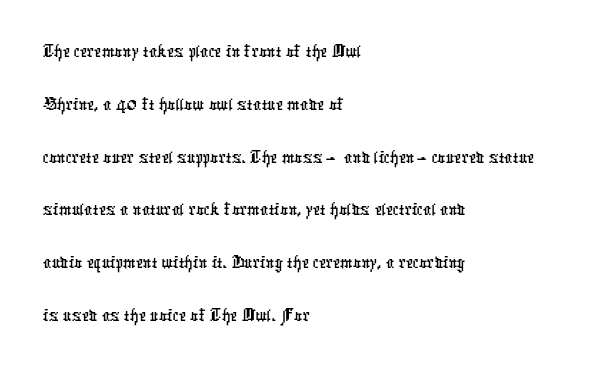
Q: Is the typeface a serif or a sans-serif typeface? A: Sans-serif.
Q: Is the text underlined? A: No.
Q: How is the paragraph aligned? A: Left-aligned.
Q: Is the spacing between letters normal or unusually wide? A: Normal.
Q: Is the spacing between lines tight, normal or loose? A: Normal.
Q: Width (condensed, normal, or wide)? A: Condensed.
Q: Stroke contrast? A: Low.
Q: x-height? A: Medium.
Q: Monospaced? A: No.
